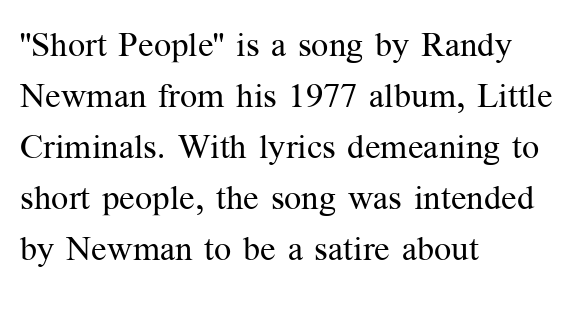
The image shows 34 px regular-weight serif type, upright; set left-aligned, normal line spacing (1.5x), normal letter spacing, not underlined; medium stroke contrast and a medium x-height.
